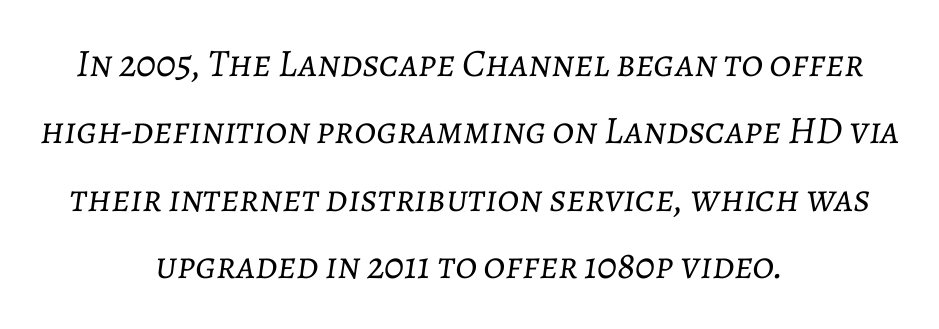
Q: Is the text bold? A: No.
Q: Is the text italic (slanted)? A: Yes, it leans right by about 7 degrees.
Q: Is the text underlined? A: No.
Q: How is the paragraph aligned? A: Centered.
Q: Is the spacing between letters normal or unusually wide? A: Normal.
Q: Width (condensed, normal, or wide)? A: Normal.
Q: Stroke contrast? A: Low.
Q: x-height? A: Medium.
Q: Monospaced? A: No.
